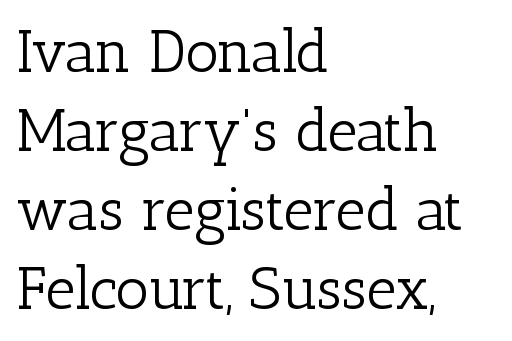
Q: Is the text bold? A: No.
Q: Is the text italic (slanted)? A: No, it is upright.
Q: Is the typeface a serif or a sans-serif typeface? A: Serif.
Q: Is the text underlined? A: No.
Q: How is the paragraph aligned? A: Left-aligned.
Q: Is the spacing between letters normal or unusually wide? A: Normal.
Q: Is the spacing between lines tight, normal or loose? A: Normal.
Q: Width (condensed, normal, or wide)? A: Normal.
Q: Stroke contrast? A: Low.
Q: x-height? A: Medium.
Q: Monospaced? A: No.
